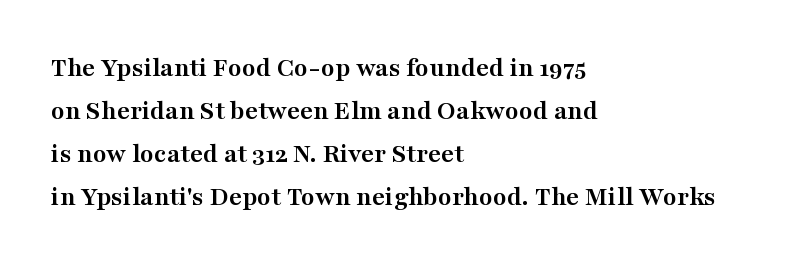
Compared with typical paragraphs, the rows here are spaced about the same. Posture: vertical. Compared with typical body copy, the letter spacing here is the same. The specimen omits any rule beneath the text block's lines.
